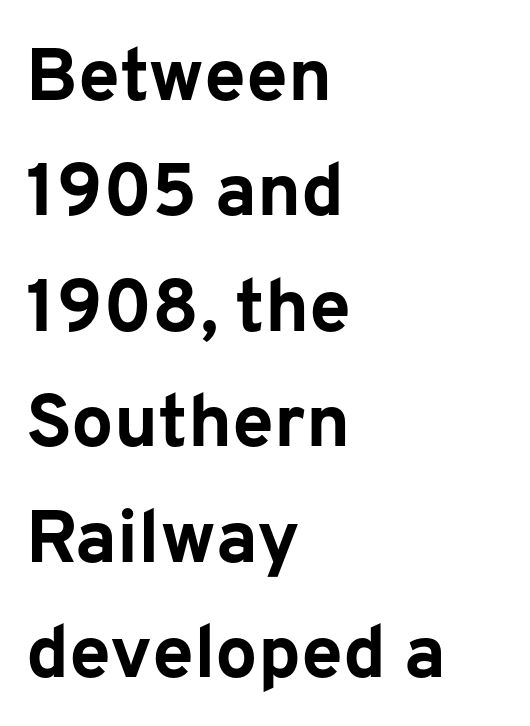
Check the space under the baseline: it is left empty. Rendered with straight, roman letterforms. Is this a fixed-width face? No — the glyphs have proportional, varying widths. The block of text has a typical density, with ordinary space between rows. Does the weight exceed regular? Yes, all the way to bold. Does extra space separate the letters? No, they use regular spacing.
